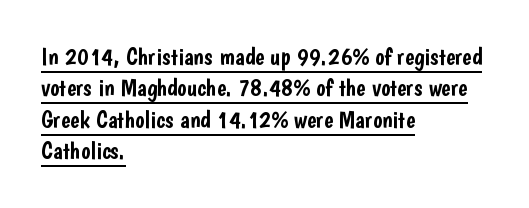
Typeset ragged right — the left edge is the straight one. The block of text has a typical density, with ordinary space between rows. This sample uses plain, unmodified letter spacing. The letters stand upright; this is a roman face. Notice how a bar underscores the lettering throughout.
